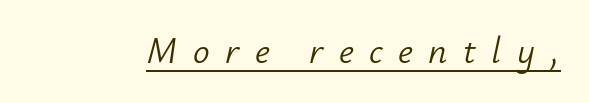
{"italic": "yes", "lean": "right", "slant_degrees": 12, "bold": "no", "weight": "light", "width": "normal", "stroke_contrast": "low", "x_height": "small", "monospaced": "no", "underline": "yes", "letter_spacing": "wide", "letter_spacing_em": 0.42, "glyph_px": 37}
